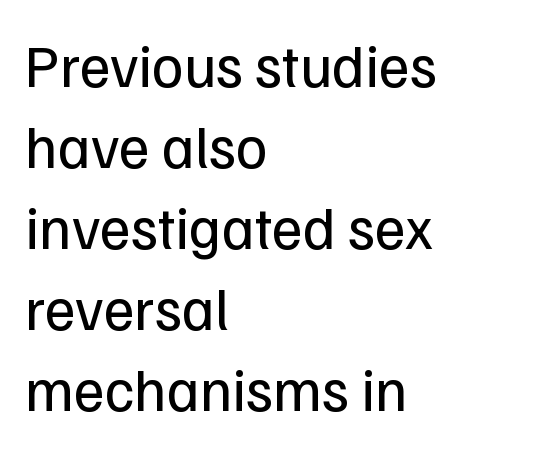
{"serif": "no", "italic": "no", "bold": "no", "weight": "regular", "width": "normal", "stroke_contrast": "low", "x_height": "medium", "monospaced": "no", "underline": "no", "align": "left", "line_spacing": "normal", "line_spacing_ratio": 1.35, "letter_spacing": "normal", "letter_spacing_em": 0.0, "glyph_px": 60}
